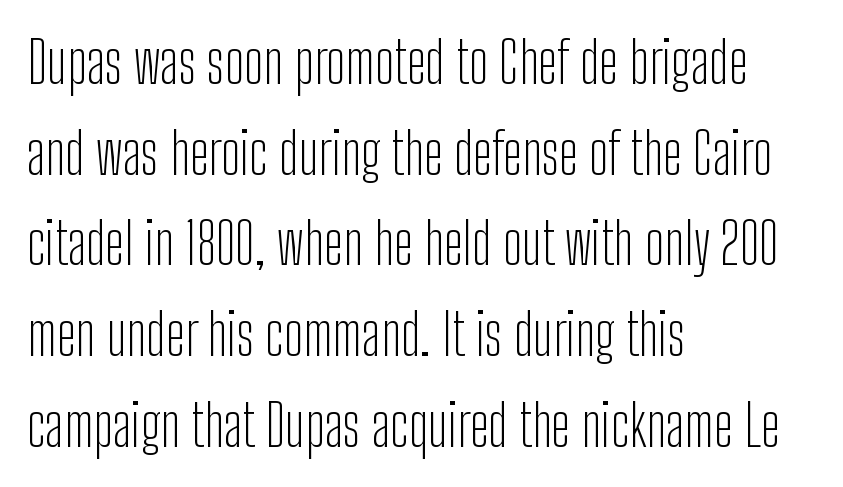
Q: Is the text bold? A: No.
Q: Is the text italic (slanted)? A: No, it is upright.
Q: Is the typeface a serif or a sans-serif typeface? A: Sans-serif.
Q: Is the text underlined? A: No.
Q: How is the paragraph aligned? A: Left-aligned.
Q: Is the spacing between letters normal or unusually wide? A: Normal.
Q: Is the spacing between lines tight, normal or loose? A: Normal.
Q: Width (condensed, normal, or wide)? A: Condensed.
Q: Stroke contrast? A: Low.
Q: x-height? A: Medium.
Q: Monospaced? A: No.
